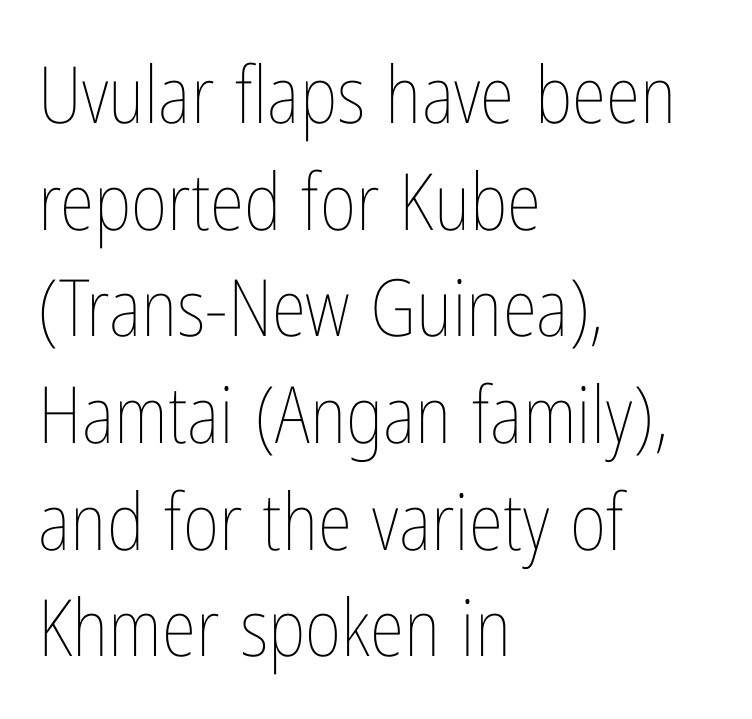
This rendering features lettering with no underline. The letters stand upright; this is a roman face. Do the characters align in a grid? No, the font is proportional. Casual observation: everything's shoved over to the left.
